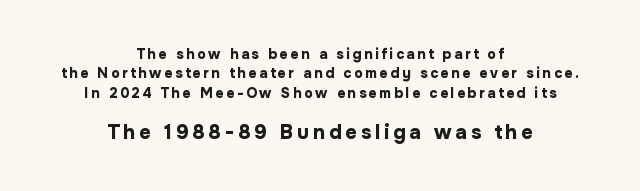
On the weight axis this lands at bold, roughly 700. Of the two passages, the one underneath uses the larger point size. In terms of posture, this sample is upright. Casual observation: everything's sitting right in the middle. A normal amount of white space separates one row of letters from the next. Descender tails drop into unmarked territory.
